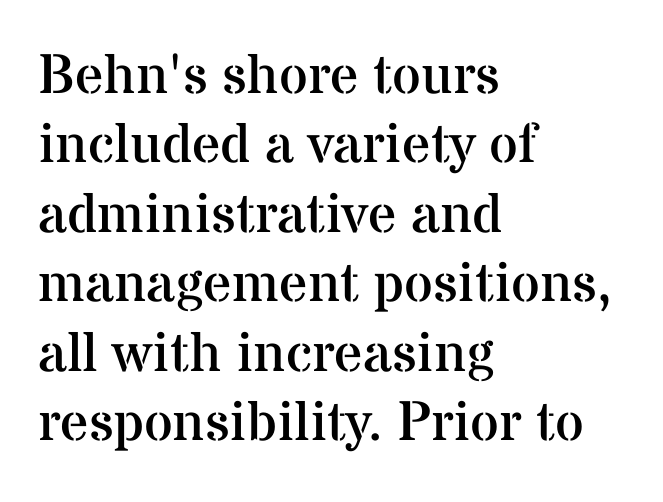
The image shows 56 px regular-weight serif type, upright; set left-aligned, line spacing 1.24x, normal letter spacing, not underlined; medium stroke contrast and a medium x-height.
